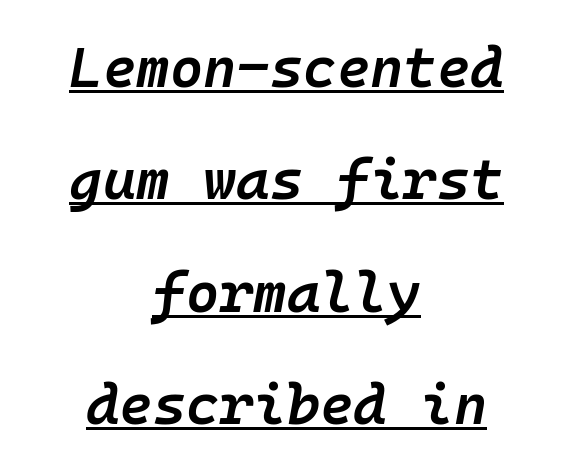
Q: Is the text bold? A: Semi-bold.
Q: Is the text italic (slanted)? A: Yes, it leans right by about 10 degrees.
Q: Is the text underlined? A: Yes.
Q: How is the paragraph aligned? A: Centered.
Q: Is the spacing between letters normal or unusually wide? A: Normal.
Q: Is the spacing between lines tight, normal or loose? A: Loose.
Q: Width (condensed, normal, or wide)? A: Normal.
Q: Stroke contrast? A: Low.
Q: x-height? A: Medium.
Q: Monospaced? A: Yes.
